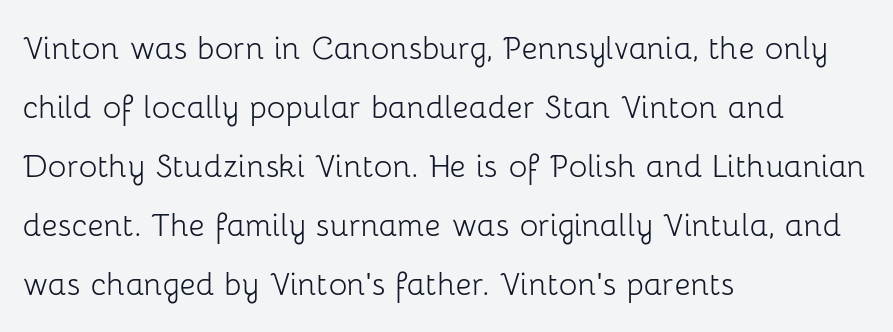
Q: Is the text bold? A: No.
Q: Is the text italic (slanted)? A: No, it is upright.
Q: Is the typeface a serif or a sans-serif typeface? A: Sans-serif.
Q: Is the text underlined? A: No.
Q: How is the paragraph aligned? A: Left-aligned.
Q: Is the spacing between letters normal or unusually wide? A: Normal.
Q: Is the spacing between lines tight, normal or loose? A: Normal.
Q: Width (condensed, normal, or wide)? A: Normal.
Q: Stroke contrast? A: Low.
Q: x-height? A: Medium.
Q: Monospaced? A: No.
